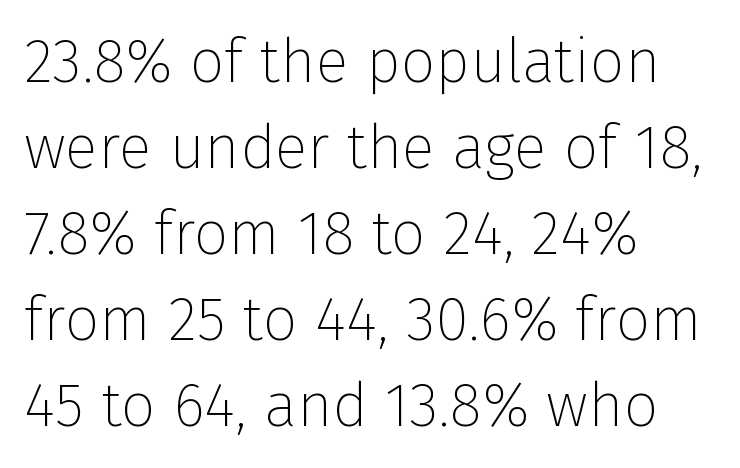
The image shows 61 px thin sans-serif type, upright; set left-aligned, normal line spacing (1.41x), normal letter spacing, not underlined; low stroke contrast and a medium x-height.
